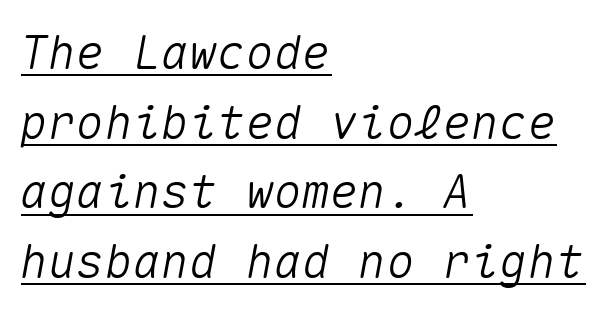
Q: Is the text italic (slanted)? A: Yes, it leans right by about 10 degrees.
Q: Is the text underlined? A: Yes.
Q: How is the paragraph aligned? A: Left-aligned.
Q: Is the spacing between letters normal or unusually wide? A: Normal.
Q: Is the spacing between lines tight, normal or loose? A: Normal.
Q: Width (condensed, normal, or wide)? A: Normal.
Q: Stroke contrast? A: Medium.
Q: x-height? A: Medium.
Q: Monospaced? A: Yes.
